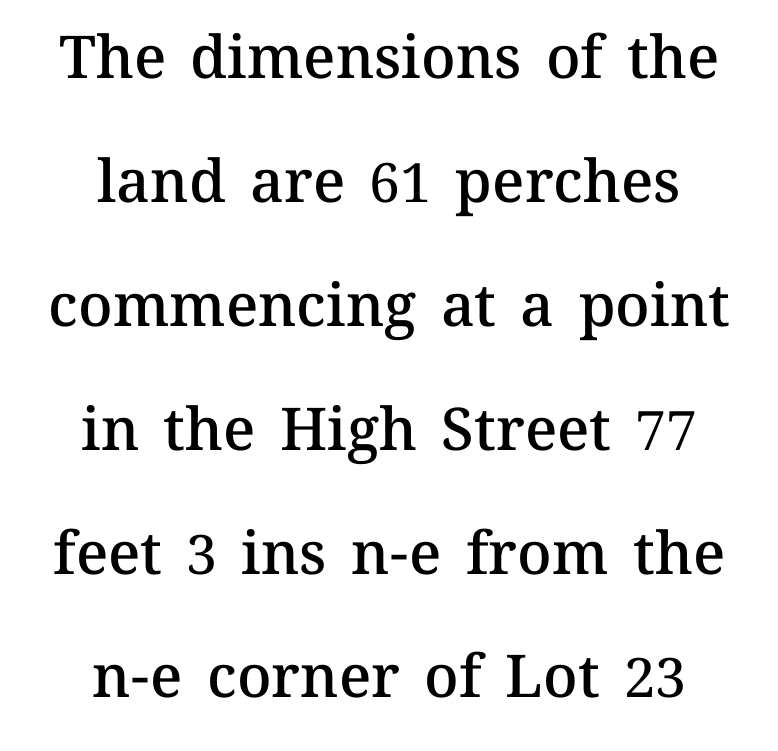
{"italic": "no", "bold": "semi", "weight": "semibold", "width": "normal", "stroke_contrast": "medium", "x_height": "medium", "monospaced": "no", "underline": "no", "align": "center", "line_spacing": "loose", "line_spacing_ratio": 2.1, "letter_spacing": "normal", "letter_spacing_em": 0.0, "glyph_px": 59}
